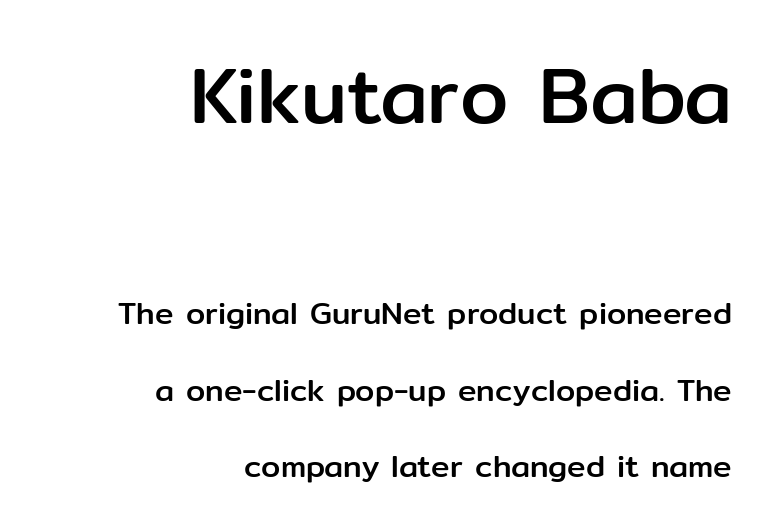
The letters advance in unequal steps, a hallmark of proportional type. Observe the ordinary spacing: letters are neighbours, not strangers. Honestly, there is no underline to notice here at all. The text was rendered using a sans face with plain stroke endings.
